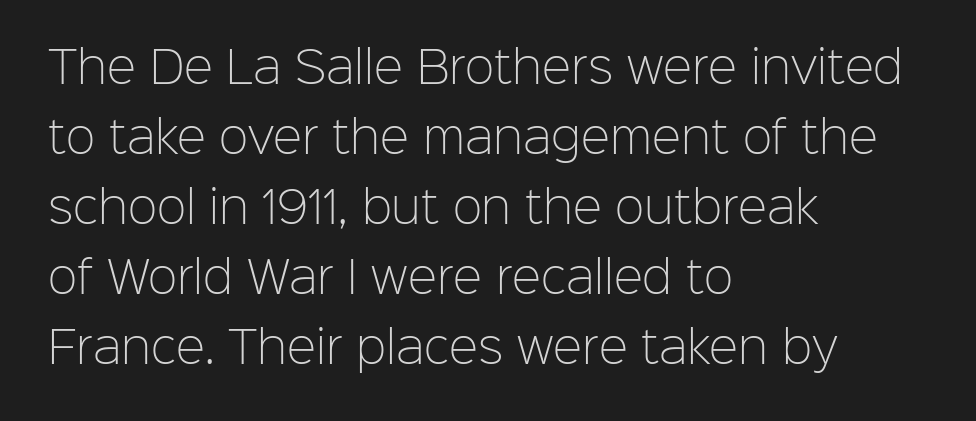
{"serif": "no", "italic": "no", "bold": "no", "weight": "light", "width": "normal", "stroke_contrast": "low", "x_height": "medium", "monospaced": "no", "underline": "no", "align": "left", "line_spacing": "normal", "line_spacing_ratio": 1.59, "letter_spacing": "normal", "letter_spacing_em": 0.0, "glyph_px": 44}
